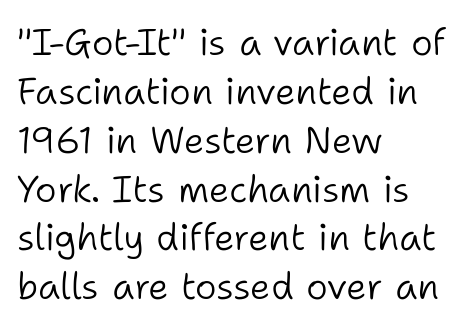
The image shows 37 px light sans-serif type, upright; set left-aligned, normal line spacing (1.32x), normal letter spacing, not underlined; low stroke contrast and a medium x-height.
